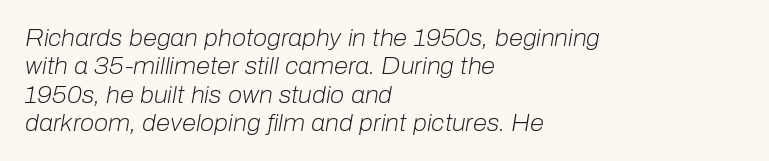
The image shows 23 px text type, italic (leaning right); set left-aligned, line spacing 1.23x, normal letter spacing, not underlined.
